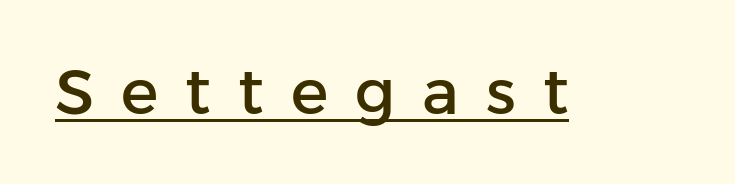
Q: Is the text italic (slanted)? A: No, it is upright.
Q: Is the typeface a serif or a sans-serif typeface? A: Sans-serif.
Q: Is the text underlined? A: Yes.
Q: Is the spacing between letters normal or unusually wide? A: Unusually wide.
Q: Width (condensed, normal, or wide)? A: Normal.
Q: Stroke contrast? A: Low.
Q: x-height? A: Medium.
Q: Monospaced? A: No.
